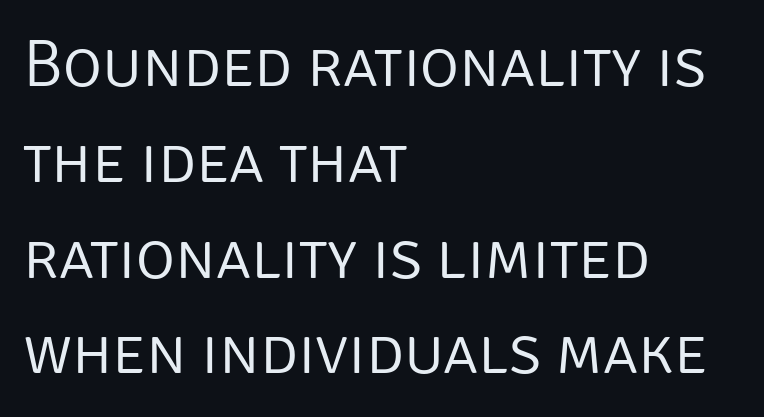
{"serif": "no", "italic": "no", "bold": "no", "weight": "light", "width": "normal", "stroke_contrast": "low", "x_height": "large", "monospaced": "no", "underline": "no", "align": "left", "line_spacing": "normal", "line_spacing_ratio": 1.43, "letter_spacing": "normal", "letter_spacing_em": 0.0, "glyph_px": 67}
